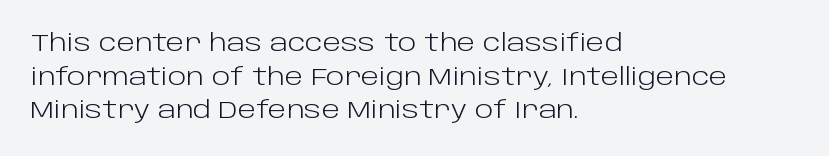
The image shows 24 px text type, upright; set left-aligned, normal line spacing (1.4x), normal letter spacing, not underlined.
